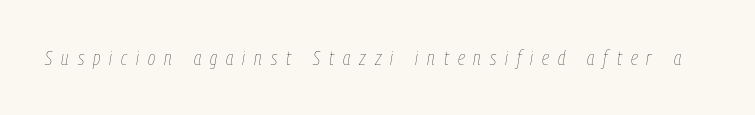
{"italic": "yes", "lean": "right", "slant_degrees": 9, "bold": "no", "underline": "no", "letter_spacing": "wide", "letter_spacing_em": 0.45, "glyph_px": 20}
